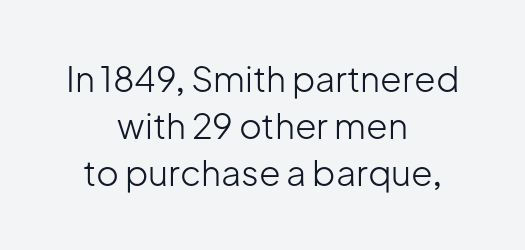
The image shows 35 px light sans-serif type, upright; set centered, normal line spacing (1.35x), normal letter spacing, not underlined; low stroke contrast and a medium x-height.
